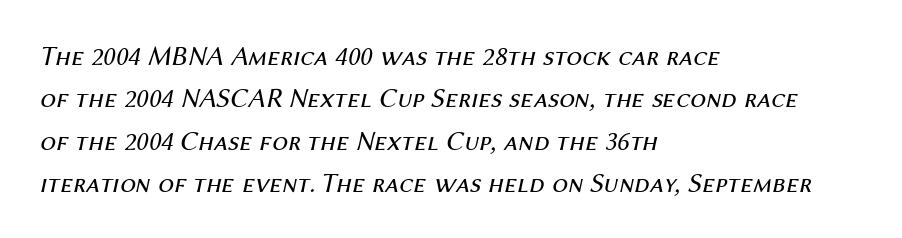
{"italic": "yes", "lean": "right", "slant_degrees": 12, "bold": "no", "weight": "regular", "width": "normal", "stroke_contrast": "medium", "x_height": "medium", "monospaced": "no", "underline": "no", "align": "left", "line_spacing": "normal", "line_spacing_ratio": 1.51, "letter_spacing": "normal", "letter_spacing_em": 0.0, "glyph_px": 28}
